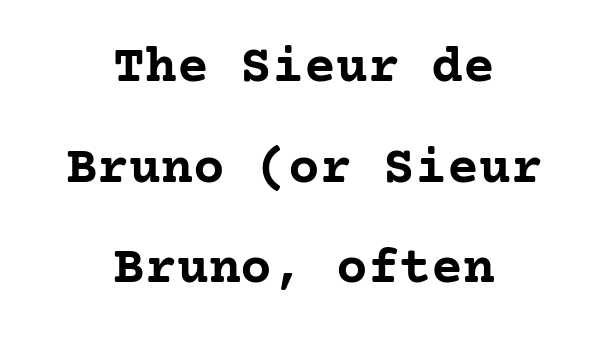
The image shows 53 px semibold serif type, upright; set centered, loose line spacing (1.9x), normal letter spacing, not underlined; low stroke contrast and a medium x-height.
